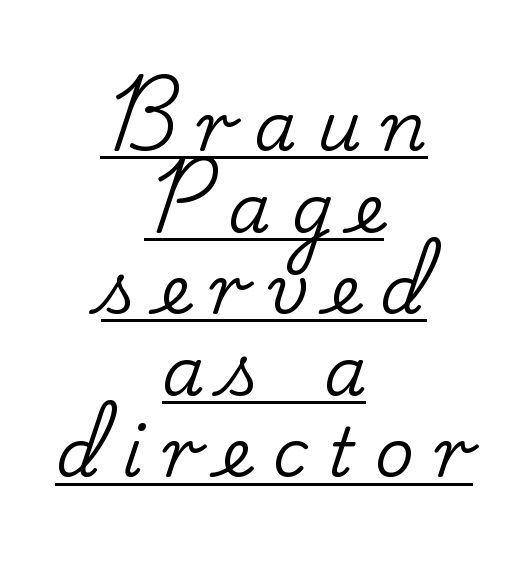
Here the designer chose a conventional face with non-uniform glyph widths. Serifs: yes, visible at the terminals of the letterforms. A student would call this center alignment; a typographer would say set centered.
